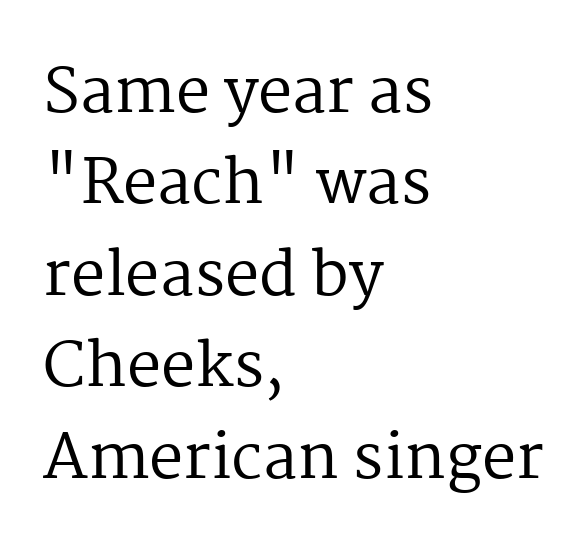
{"serif": "yes", "italic": "no", "bold": "no", "weight": "regular", "width": "normal", "stroke_contrast": "medium", "x_height": "medium", "monospaced": "no", "underline": "no", "align": "left", "line_spacing": "normal", "line_spacing_ratio": 1.5, "letter_spacing": "normal", "letter_spacing_em": 0.0, "glyph_px": 61}
